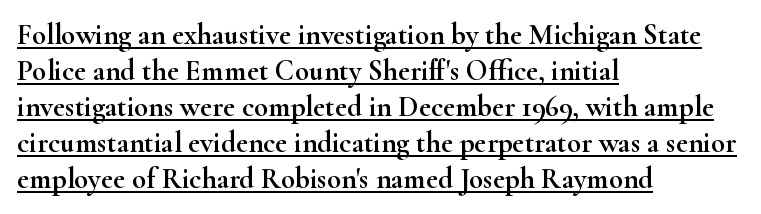
The image shows 29 px wide serif type, upright; set left-aligned, line spacing 1.24x, normal letter spacing, underlined; high stroke contrast and a small x-height.
